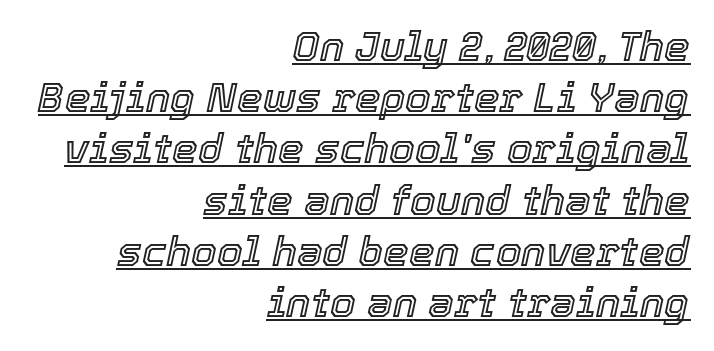
{"italic": "yes", "lean": "right", "slant_degrees": 12, "width": "normal", "x_height": "medium", "monospaced": "no", "underline": "yes", "align": "right", "line_spacing": "normal", "line_spacing_ratio": 1.25, "letter_spacing": "normal", "letter_spacing_em": 0.0, "glyph_px": 41}
